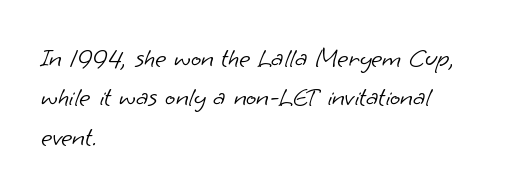
The image shows 27 px text type; set left-aligned, normal line spacing (1.46x), normal letter spacing, not underlined.
